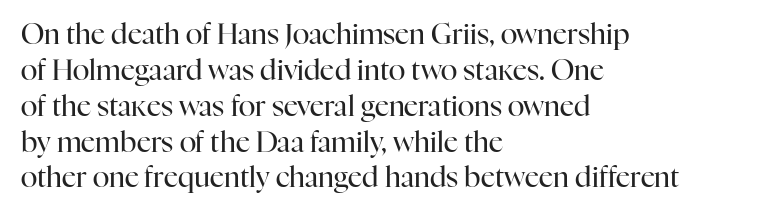
Q: Is the text bold? A: No.
Q: Is the text italic (slanted)? A: No, it is upright.
Q: Is the typeface a serif or a sans-serif typeface? A: Serif.
Q: Is the text underlined? A: No.
Q: How is the paragraph aligned? A: Left-aligned.
Q: Is the spacing between letters normal or unusually wide? A: Normal.
Q: Is the spacing between lines tight, normal or loose? A: Normal.
Q: Width (condensed, normal, or wide)? A: Normal.
Q: Stroke contrast? A: High.
Q: x-height? A: Medium.
Q: Monospaced? A: No.
